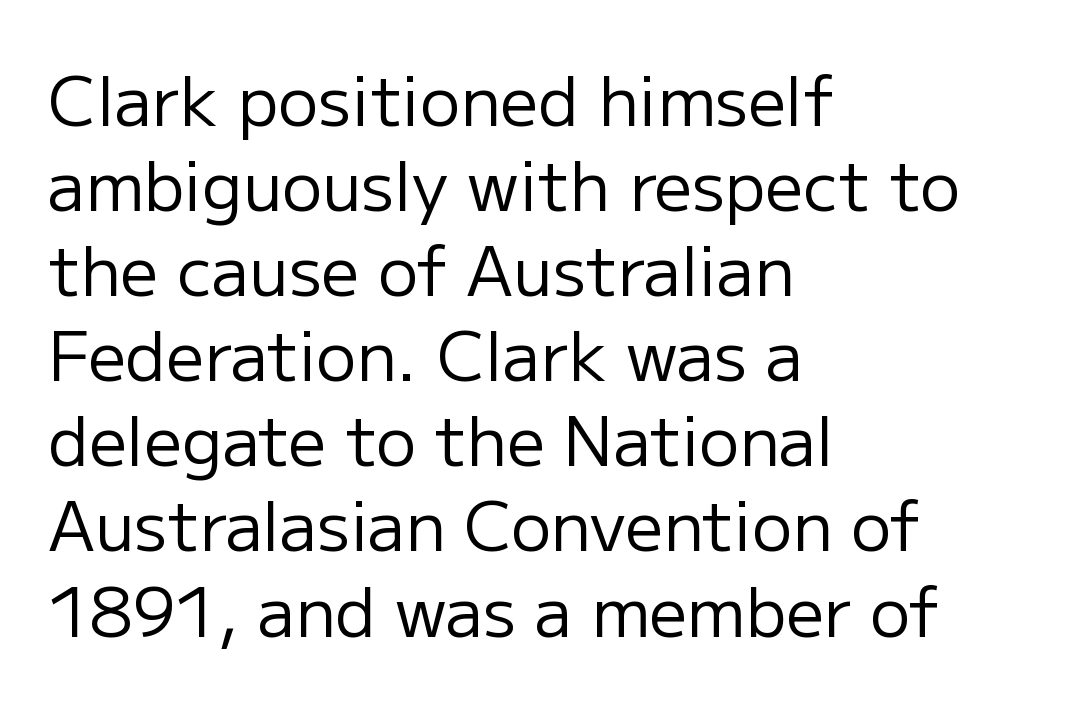
The image shows 67 px regular-weight sans-serif type, upright; set left-aligned, normal line spacing (1.27x), normal letter spacing, not underlined; low stroke contrast and a medium x-height.
